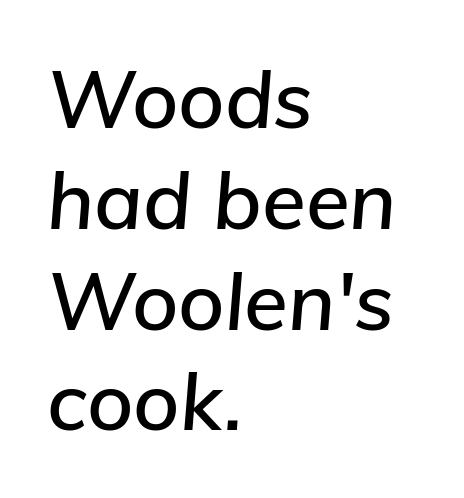
{"italic": "yes", "lean": "right", "slant_degrees": 5, "width": "normal", "stroke_contrast": "low", "x_height": "medium", "monospaced": "no", "underline": "no", "align": "left", "line_spacing": "normal", "line_spacing_ratio": 1.26, "letter_spacing": "normal", "letter_spacing_em": 0.0, "glyph_px": 80}
